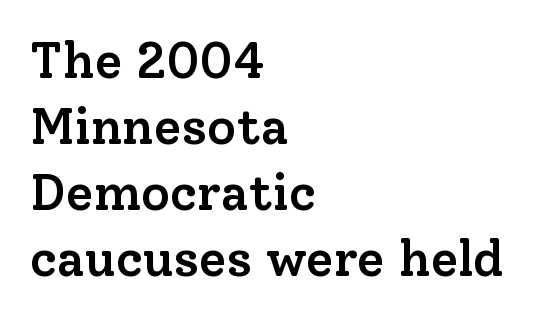
Q: Is the text bold? A: Semi-bold.
Q: Is the text italic (slanted)? A: No, it is upright.
Q: Is the typeface a serif or a sans-serif typeface? A: Serif.
Q: Is the text underlined? A: No.
Q: How is the paragraph aligned? A: Left-aligned.
Q: Is the spacing between letters normal or unusually wide? A: Normal.
Q: Is the spacing between lines tight, normal or loose? A: Normal.
Q: Width (condensed, normal, or wide)? A: Normal.
Q: Stroke contrast? A: Low.
Q: x-height? A: Medium.
Q: Monospaced? A: No.
